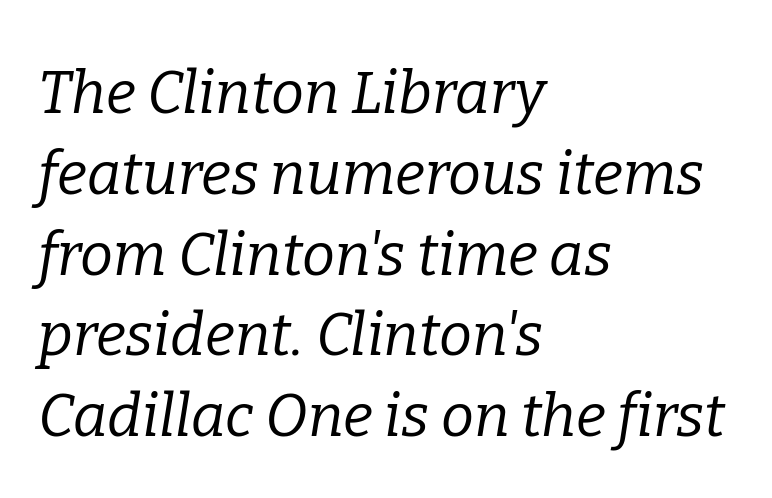
{"serif": "yes", "italic": "yes", "lean": "right", "slant_degrees": 9, "bold": "no", "weight": "regular", "width": "normal", "stroke_contrast": "low", "x_height": "medium", "monospaced": "no", "underline": "no", "align": "left", "line_spacing": "normal", "line_spacing_ratio": 1.37, "letter_spacing": "normal", "letter_spacing_em": 0.0, "glyph_px": 59}
